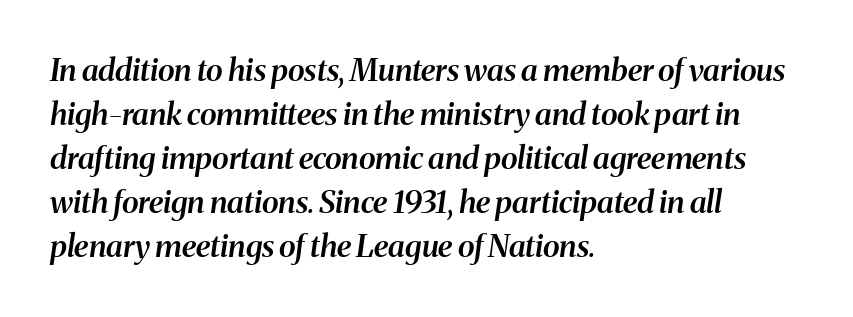
The image shows 31 px semibold serif type, italic (leaning right); set left-aligned, normal line spacing (1.42x), normal letter spacing, not underlined; medium stroke contrast and a medium x-height.
